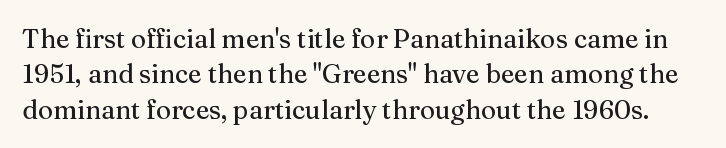
Baseline-to-baseline distance is the conventional proportion of letter height. If you drew a line through each stem, it would be perfectly vertical. Type without underlining. Short note: letters normally spaced.
